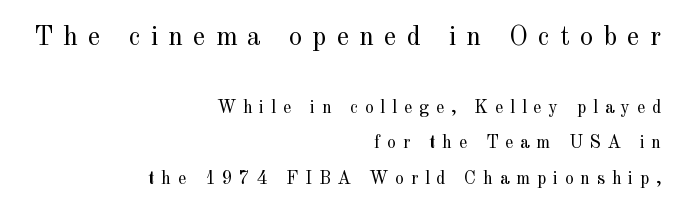
Nobody drew a line under any word here. Do the letters lean? They stand straight. Letter spacing: wide. Quick note: interline space is abundant. The face used here appears at its bigger size in the upper chunk. Compared with a flush-left layout, this one pins lines to the opposite, right side.
